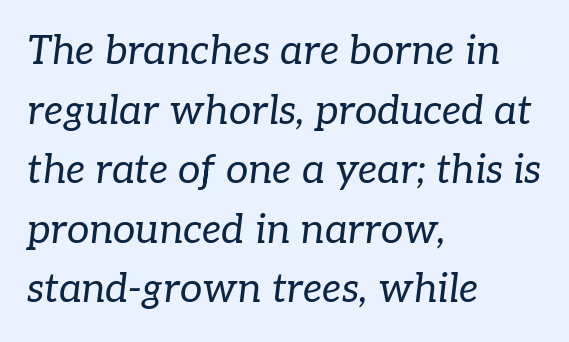
Heaviness? Minimal to ordinary, like unemphasized prose. Unlike a clean sans, this face finishes its strokes with serifs. This is oblique type, the kind used for emphasis or titles. This sample has the flowing, uneven cadence of proportional lettering.
